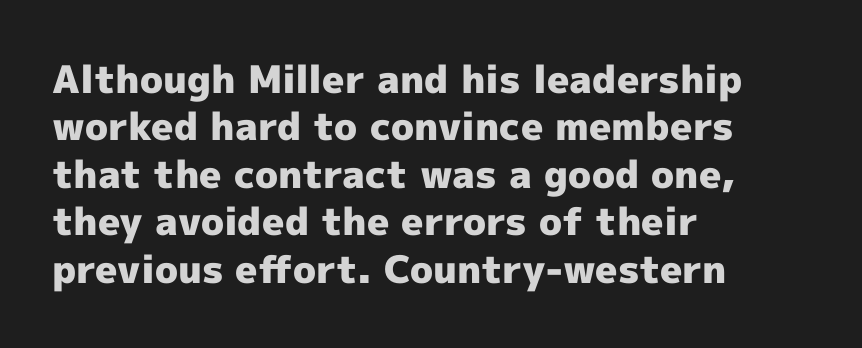
Nope, no serifs anywhere on these letters. This sample keeps an unexceptional amount of space between lines. Nobody drew a line under any word here. Rendered with straight, roman letterforms.
